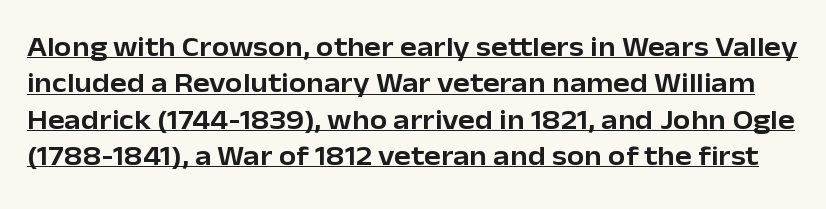
Horizontal bands of white between lines are of average thickness. This is underlined copy, the kind a proofreader might mark for attention. The face used here is proportionally spaced, like ordinary book or web type. The face used here is a sans, in the tradition of grotesques and geometrics.
